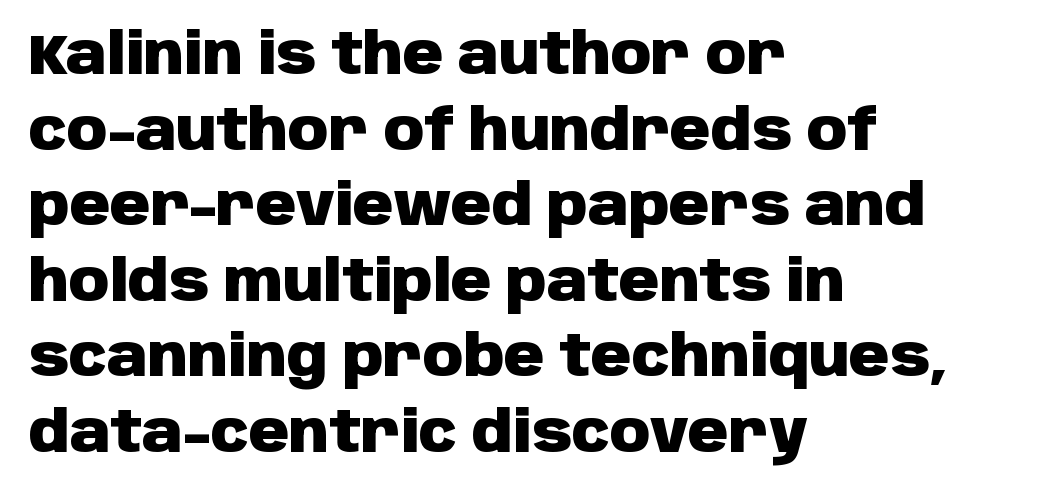
The image shows 56 px heavy sans-serif type, upright; set left-aligned, normal line spacing (1.35x), normal letter spacing, not underlined; low stroke contrast and a large x-height.
